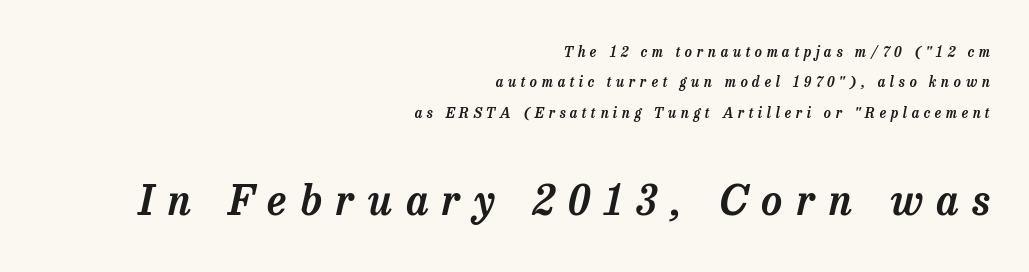
The image shows 41 px serif type, italic (leaning right); set right-aligned, loose line spacing (2.17x), unusually wide letter spacing (+0.33 em), not underlined; the second (bottom) block is 2.93x larger; low stroke contrast and a medium x-height.
